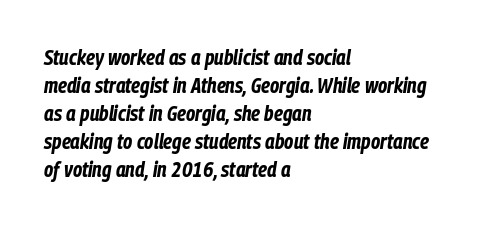
The image shows 21 px bold type, italic (leaning right); set left-aligned, normal line spacing (1.33x), normal letter spacing, not underlined.
